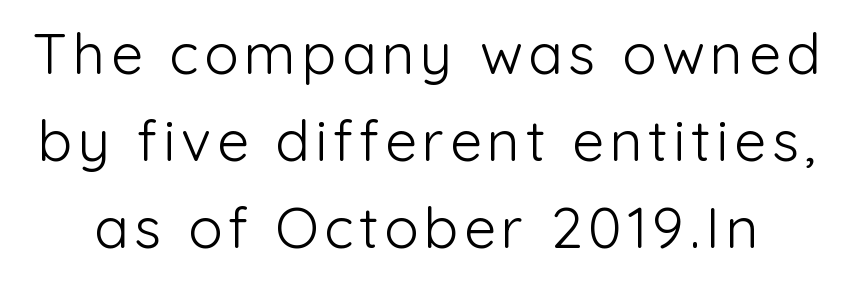
{"serif": "no", "italic": "no", "bold": "no", "weight": "light", "width": "normal", "stroke_contrast": "low", "x_height": "medium", "monospaced": "no", "underline": "no", "line_spacing": "normal", "line_spacing_ratio": 1.53, "glyph_px": 57}
